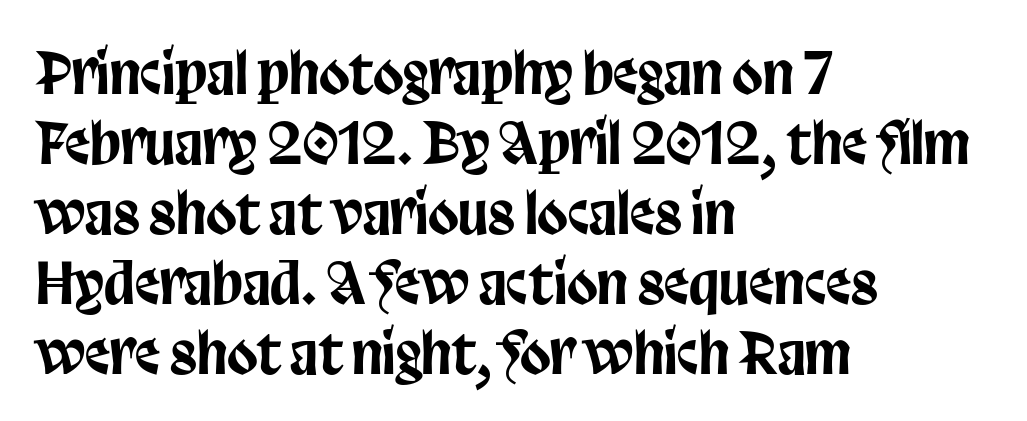
Spacing verdict: proportional, widths tailored to each character. The space directly below the letters is spotless. The passage is arranged the way most books set body copy — flush left. Do the letters lean? They stand straight. Notice how descenders clear the ascenders below comfortably — that's standard leading. A sans-serif font was chosen for this passage.
